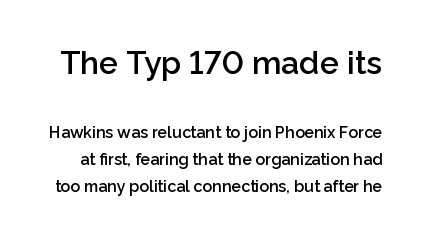
Proportional: the letters do not fall into vertical columns. Each word holds together tightly as a unit, with standard inter-letter gaps. The typeface chosen for these lines omits serifs. The foot of each line stays bare and open. The font's upright variant was chosen for this text.
